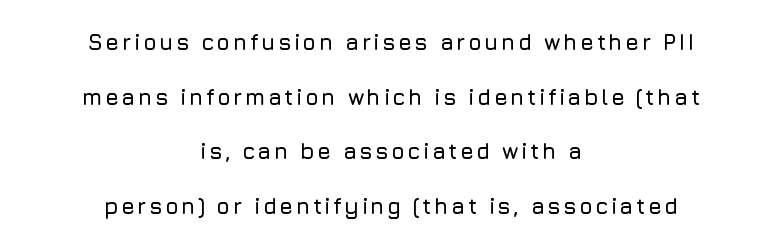
Q: Is the text italic (slanted)? A: No, it is upright.
Q: Is the text underlined? A: No.
Q: How is the paragraph aligned? A: Centered.
Q: Is the spacing between lines tight, normal or loose? A: Loose.
